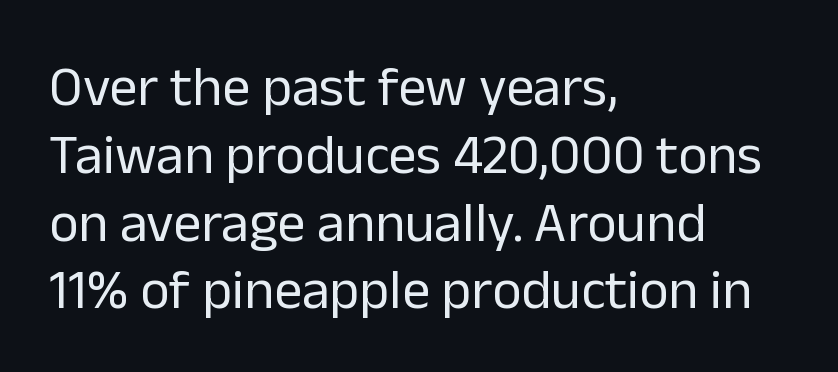
The image shows 56 px regular-weight sans-serif type, upright; set left-aligned, line spacing 1.21x, normal letter spacing, not underlined; low stroke contrast and a medium x-height.
